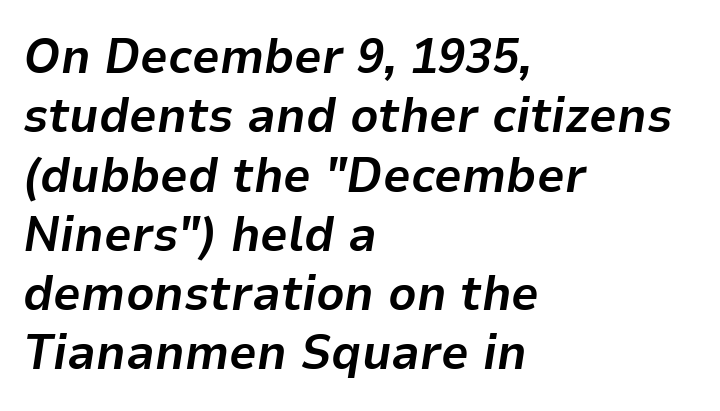
{"italic": "yes", "lean": "right", "slant_degrees": 9, "bold": "yes", "weight": "bold", "width": "normal", "stroke_contrast": "low", "x_height": "medium", "monospaced": "no", "underline": "no", "align": "left", "line_spacing_ratio": 1.21, "letter_spacing": "normal", "letter_spacing_em": 0.0, "glyph_px": 49}
